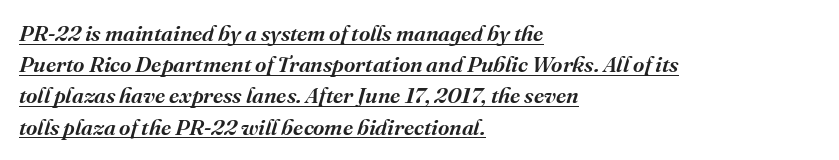
Q: Is the text italic (slanted)? A: Yes, it leans right by about 16 degrees.
Q: Is the text underlined? A: Yes.
Q: How is the paragraph aligned? A: Left-aligned.
Q: Is the spacing between letters normal or unusually wide? A: Normal.
Q: Is the spacing between lines tight, normal or loose? A: Normal.
